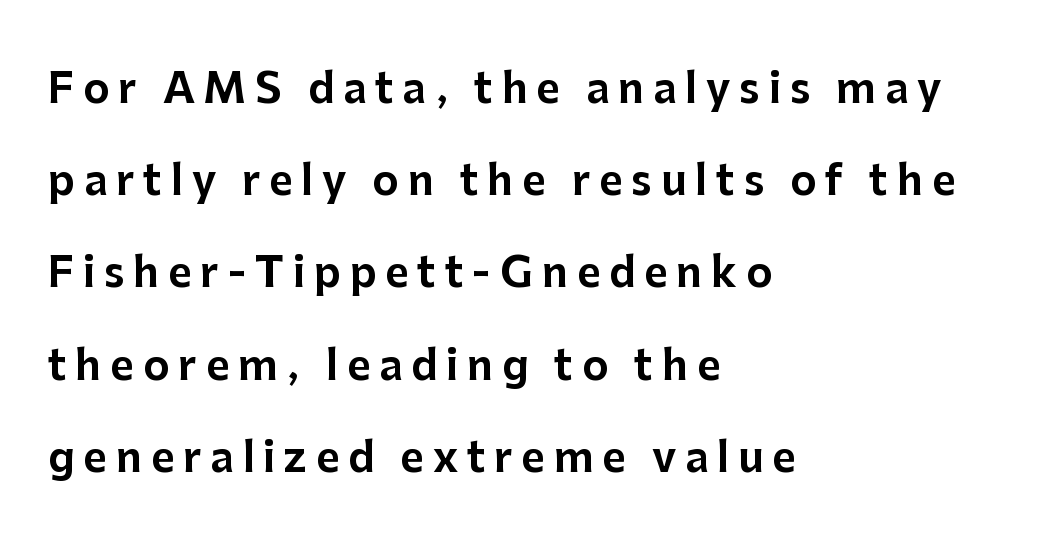
{"serif": "no", "italic": "no", "width": "normal", "stroke_contrast": "low", "x_height": "medium", "monospaced": "no", "underline": "no", "align": "left", "line_spacing": "loose", "line_spacing_ratio": 2.25, "letter_spacing": "wide", "letter_spacing_em": 0.21, "glyph_px": 41}
